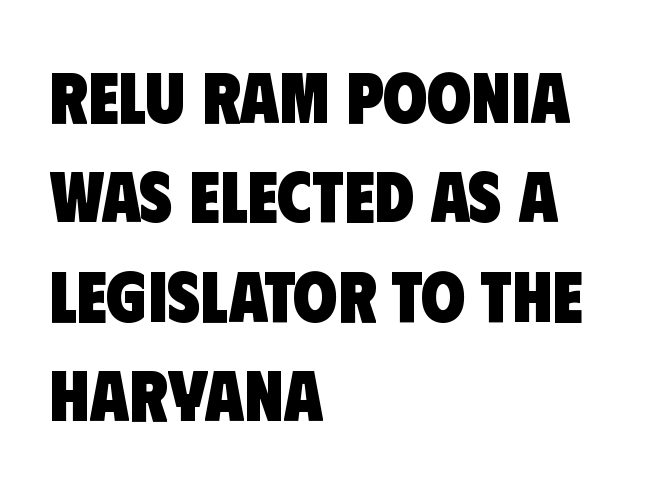
The image shows 72 px heavy, condensed sans-serif type; set left-aligned, normal line spacing (1.38x), normal letter spacing, not underlined; low stroke contrast and a large x-height.
